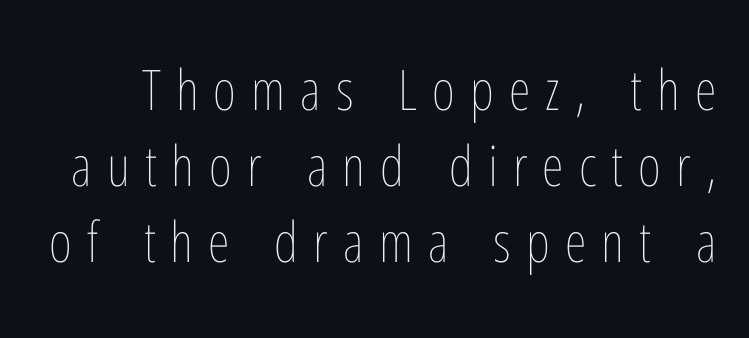
{"italic": "no", "bold": "no", "weight": "thin", "width": "condensed", "stroke_contrast": "low", "x_height": "medium", "monospaced": "no", "underline": "no", "line_spacing": "normal", "line_spacing_ratio": 1.36, "letter_spacing": "wide", "letter_spacing_em": 0.27, "glyph_px": 56}
